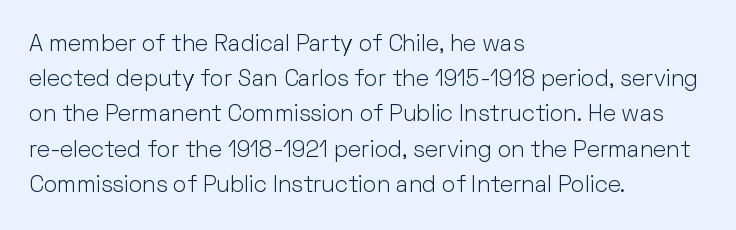
The image shows 23 px text type, upright; set left-aligned, normal line spacing (1.53x), normal letter spacing, not underlined.
